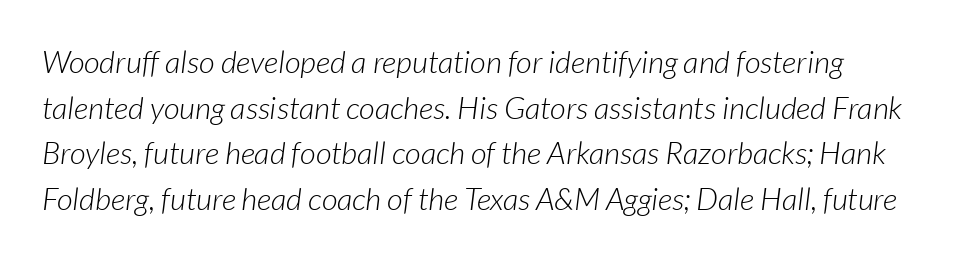
{"italic": "yes", "lean": "right", "slant_degrees": 7, "bold": "no", "weight": "light", "width": "normal", "stroke_contrast": "low", "x_height": "medium", "monospaced": "no", "underline": "no", "line_spacing": "normal", "line_spacing_ratio": 1.47, "letter_spacing": "normal", "letter_spacing_em": 0.0, "glyph_px": 31}
